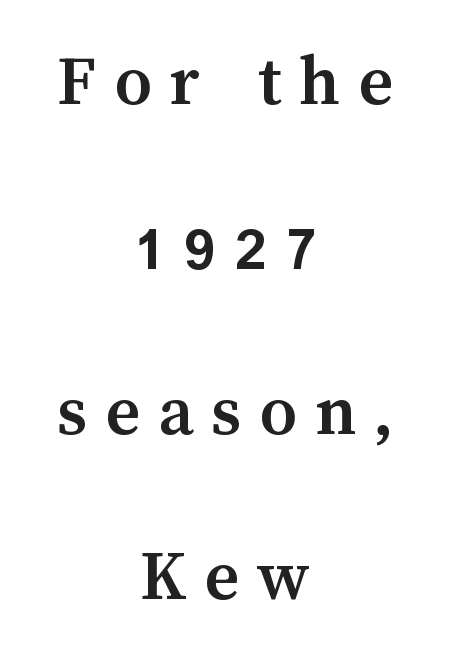
{"italic": "no", "bold": "yes", "weight": "semibold", "width": "normal", "stroke_contrast": "medium", "x_height": "medium", "monospaced": "no", "underline": "no", "align": "center", "line_spacing": "loose", "line_spacing_ratio": 2.23, "letter_spacing": "wide", "letter_spacing_em": 0.24, "glyph_px": 74}
